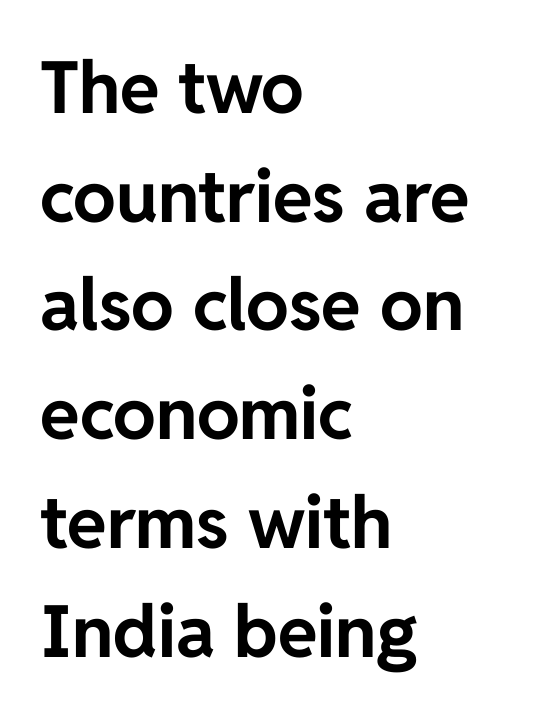
The image shows 72 px bold sans-serif type, upright; set left-aligned, normal line spacing (1.51x), normal letter spacing, not underlined; low stroke contrast and a medium x-height.
